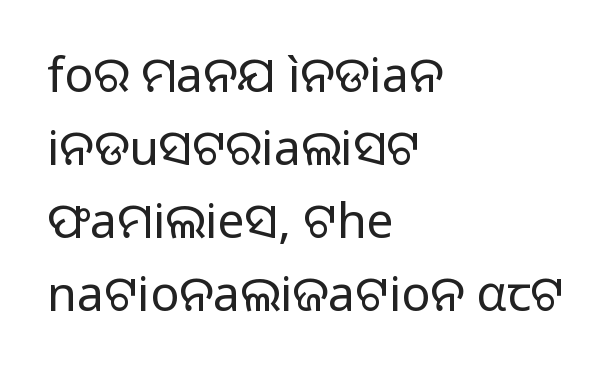
Q: Is the text bold? A: No.
Q: Is the text italic (slanted)? A: No, it is upright.
Q: Is the typeface a serif or a sans-serif typeface? A: Sans-serif.
Q: Is the text underlined? A: No.
Q: How is the paragraph aligned? A: Left-aligned.
Q: Is the spacing between letters normal or unusually wide? A: Normal.
Q: Is the spacing between lines tight, normal or loose? A: Normal.
Q: Width (condensed, normal, or wide)? A: Normal.
Q: Stroke contrast? A: Low.
Q: x-height? A: Medium.
Q: Monospaced? A: No.
